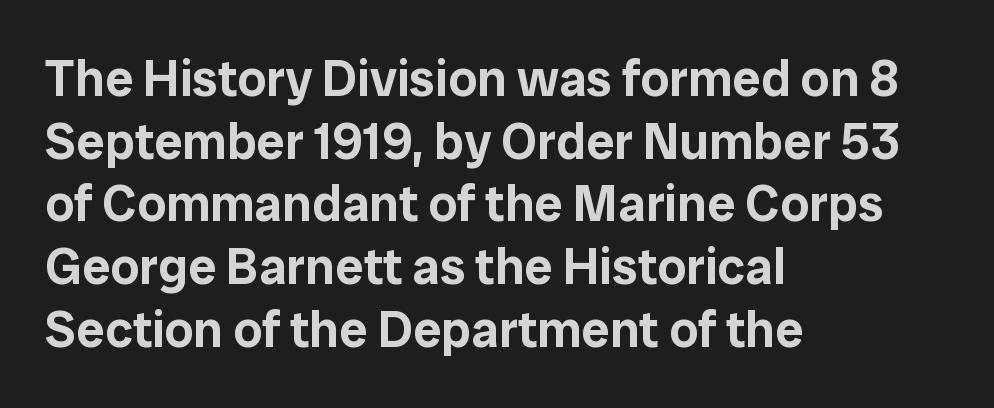
The passage shown is typed in a proportional face where columns would drift. Does the lettering tilt? It doesn't — this is upright. This sample is left-justified, so line endings fall wherever the words run out. No extra tracking has been applied to these lines. Only glyphs here, with clear space below each row. Serifs: no, the terminals of the letterforms are clean.
